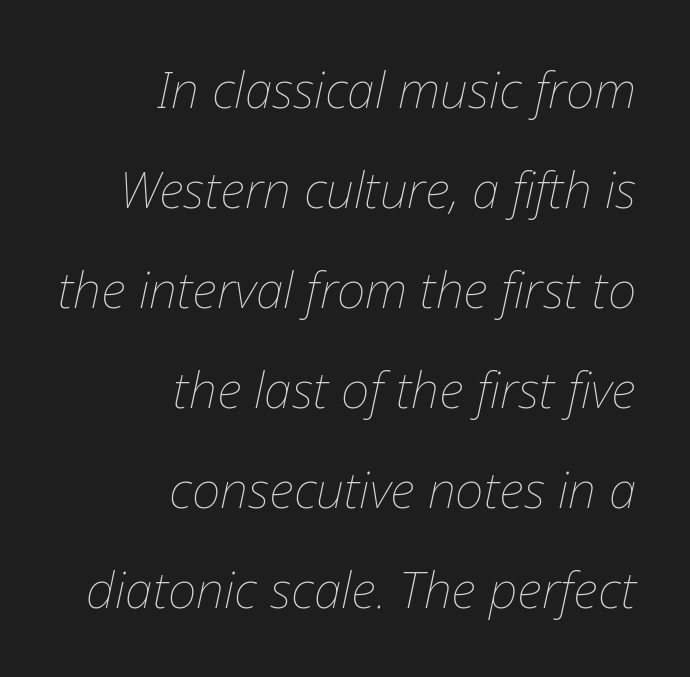
{"italic": "yes", "lean": "right", "slant_degrees": 12, "bold": "no", "weight": "thin", "width": "normal", "stroke_contrast": "low", "x_height": "medium", "monospaced": "no", "underline": "no", "align": "right", "line_spacing": "loose", "line_spacing_ratio": 2.0, "letter_spacing": "normal", "letter_spacing_em": 0.0, "glyph_px": 50}
